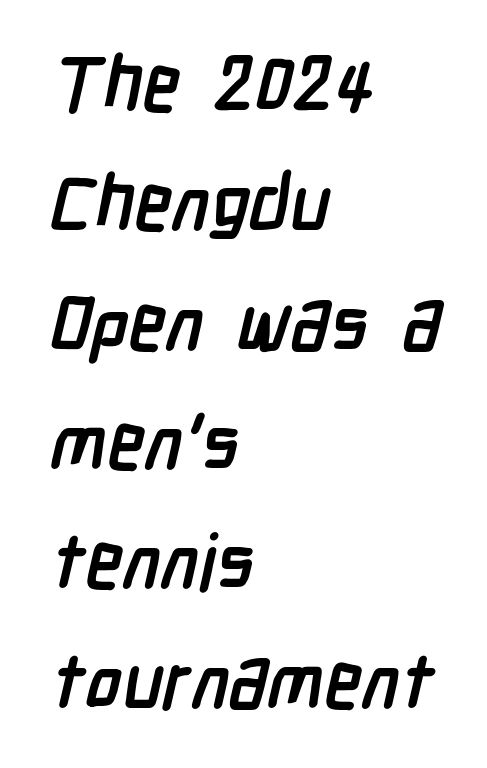
{"serif": "no", "bold": "yes", "weight": "semibold", "width": "condensed", "stroke_contrast": "low", "x_height": "medium", "monospaced": "no", "underline": "no", "align": "left", "line_spacing": "normal", "line_spacing_ratio": 1.57, "letter_spacing": "normal", "letter_spacing_em": 0.0, "glyph_px": 76}
